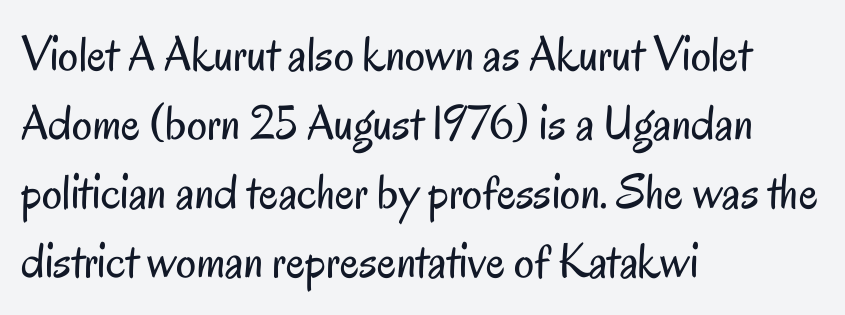
Every row of glyphs begins at an identical x-position on the left. The lettering stays uniformly vertical, giving the passage a roman look. Regular leading. Nope, no serifs anywhere on these letters. These lines are rendered in a variable-pitch font. Letters rest on an invisible, unmarked baseline.
